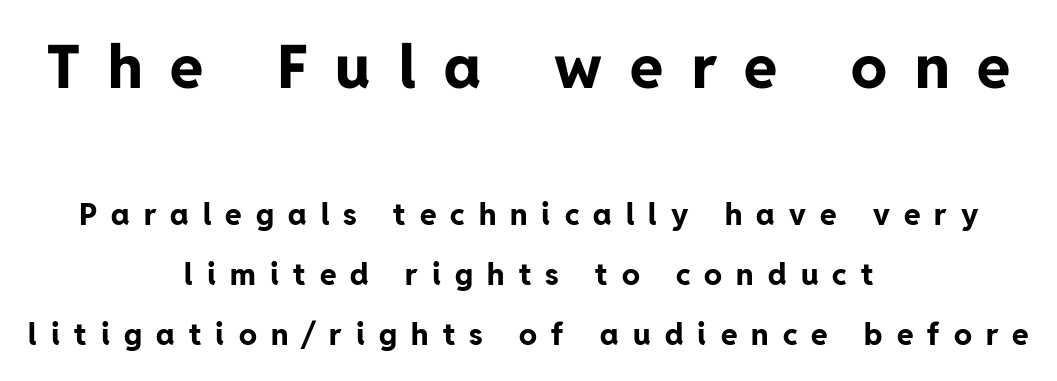
The image shows 60 px bold sans-serif type, upright; set centered, loose line spacing (1.99x), unusually wide letter spacing (+0.47 em), not underlined; the first (top) block is 2.0x larger; low stroke contrast and a medium x-height.
